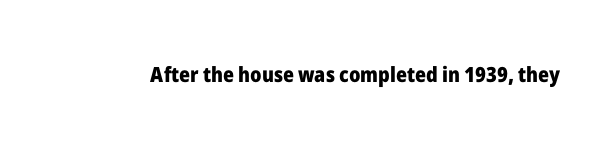
The letterforms sit shoulder to shoulder at normal distance. These lines were composed using upright roman letters. Check the space under the baseline: it is left empty. The sample has been set heavy, in full bold.
